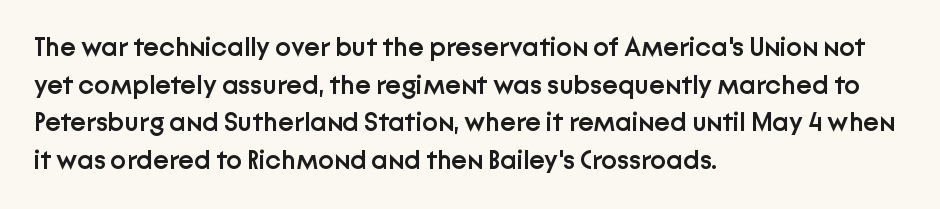
Q: Is the text bold? A: Semi-bold.
Q: Is the text italic (slanted)? A: No, it is upright.
Q: Is the text underlined? A: No.
Q: How is the paragraph aligned? A: Left-aligned.
Q: Is the spacing between letters normal or unusually wide? A: Normal.
Q: Is the spacing between lines tight, normal or loose? A: Normal.
